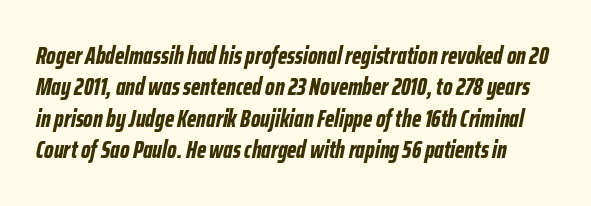
The space beneath each line is pristine and unruled. Characters follow at the spacing the type designer built in. Horizontal bands of white between lines are of average thickness. The rendering uses a bold face; every stroke is thick and dark. Notice how the stems are inclined rather than vertical — that's the hallmark of italics.
